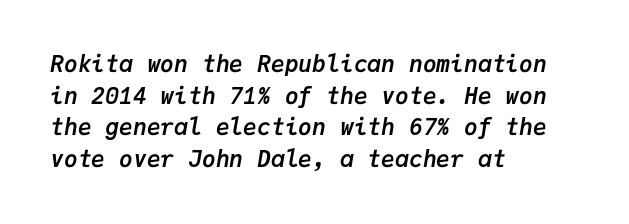
The image shows 23 px bold type, italic (leaning right); set left-aligned, normal line spacing (1.38x), normal letter spacing, not underlined.
